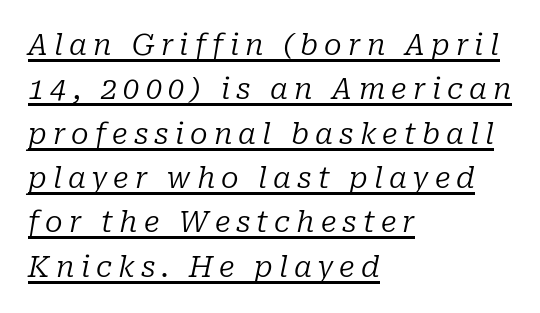
The image shows 29 px regular-weight serif type, italic (leaning right); set left-aligned, normal line spacing (1.53x), unusually wide letter spacing (+0.21 em), underlined; low stroke contrast and a medium x-height.
